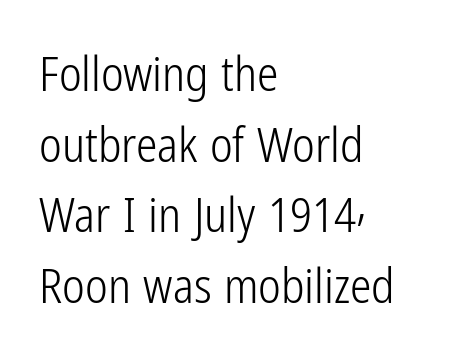
{"serif": "no", "italic": "no", "bold": "no", "weight": "light", "width": "condensed", "stroke_contrast": "low", "x_height": "medium", "monospaced": "no", "underline": "no", "align": "left", "line_spacing": "normal", "line_spacing_ratio": 1.47, "letter_spacing": "normal", "letter_spacing_em": 0.0, "glyph_px": 48}
